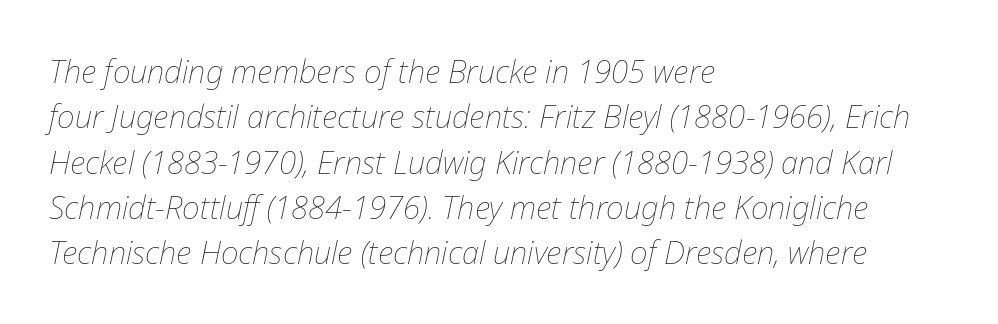
What stands out about the letter spacing? Nothing — it is the standard amount. Yep, that's italic — everything's leaning. Layout note: lines flush left. Decoration check: the copy has no underline. The face used here is proportionally spaced, like ordinary book or web type.
